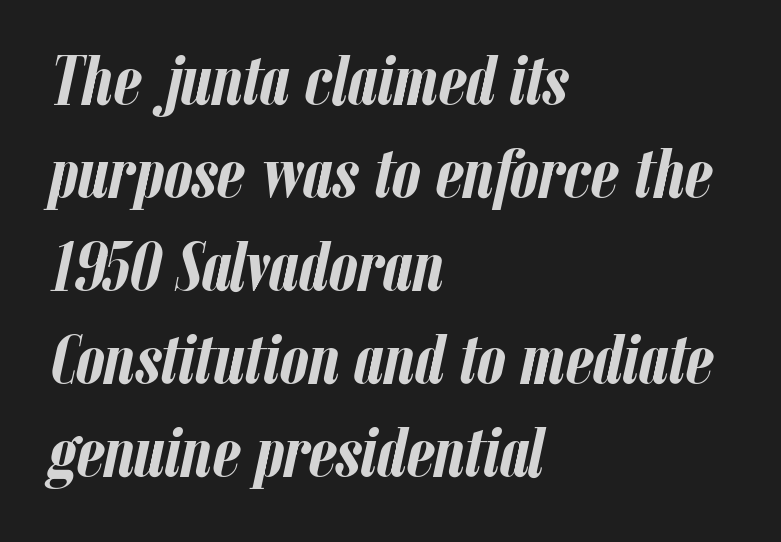
The image shows 72 px semibold, condensed type, italic (leaning right); set left-aligned, normal line spacing (1.29x), normal letter spacing, not underlined; low stroke contrast and a medium x-height.
